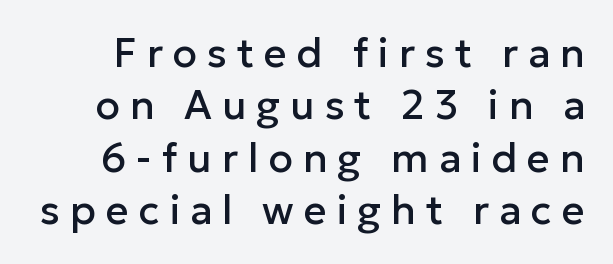
Glance below the letters and you will spot only blank space. Are there feet on the stems? There aren't — it's a sans. Notice how the stems are strictly vertical — no italics here. The passage shown is typed in a proportional face where columns would drift. Tracking value appears strongly positive — letters spread wide.
